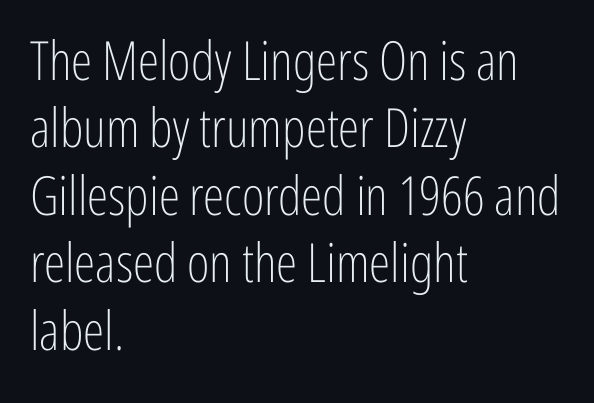
Q: Is the text bold? A: No.
Q: Is the text italic (slanted)? A: No, it is upright.
Q: Is the typeface a serif or a sans-serif typeface? A: Sans-serif.
Q: Is the text underlined? A: No.
Q: How is the paragraph aligned? A: Left-aligned.
Q: Is the spacing between letters normal or unusually wide? A: Normal.
Q: Is the spacing between lines tight, normal or loose? A: Normal.
Q: Width (condensed, normal, or wide)? A: Condensed.
Q: Stroke contrast? A: Low.
Q: x-height? A: Medium.
Q: Monospaced? A: No.
